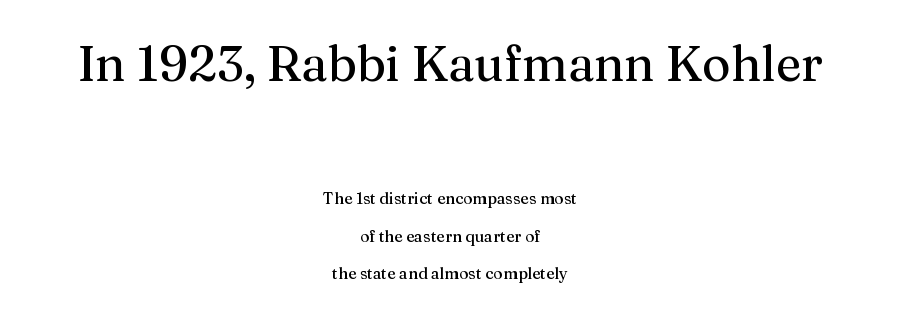
The image shows 49 px serif type, upright; set centered, loose line spacing (2.36x), normal letter spacing, not underlined; the first (top) block is 3.06x larger; medium stroke contrast and a medium x-height.
